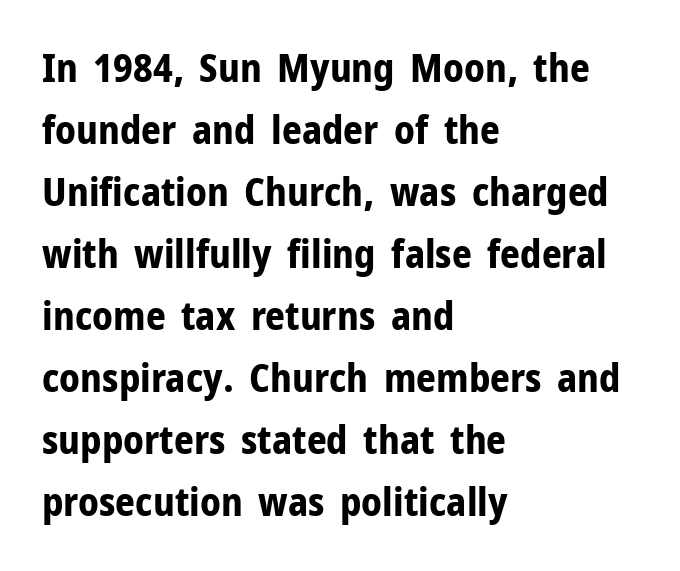
What stands out about the letter spacing? Nothing — it is the standard amount. The rendering shows plain stroke endings on the letterforms — a sans-serif design. Notice how the stems are strictly vertical — no italics here. Notice how thick the strokes are: this is what a full bold looks like. The space between consecutive lines is moderate.
